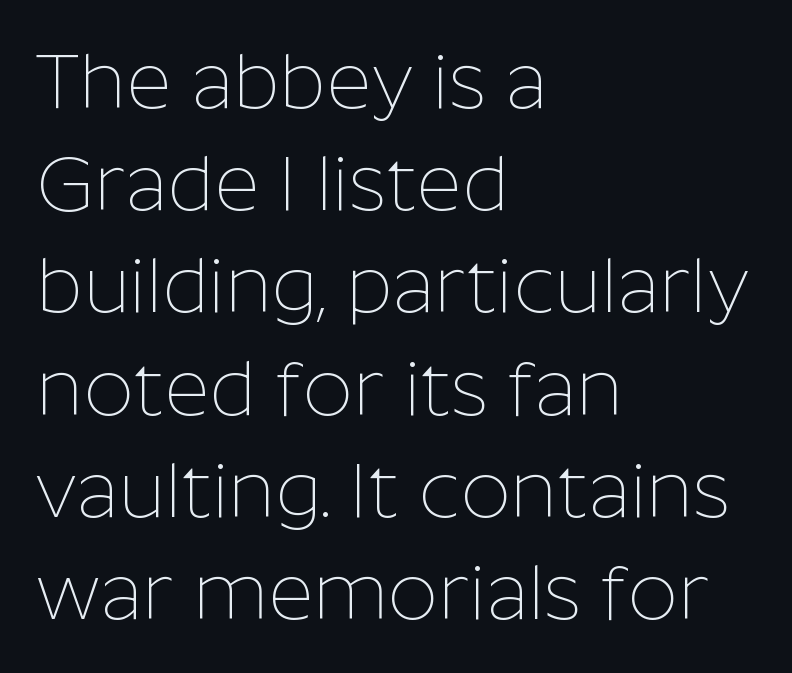
Q: Is the text bold? A: No.
Q: Is the text italic (slanted)? A: No, it is upright.
Q: Is the typeface a serif or a sans-serif typeface? A: Sans-serif.
Q: Is the text underlined? A: No.
Q: How is the paragraph aligned? A: Left-aligned.
Q: Is the spacing between letters normal or unusually wide? A: Normal.
Q: Is the spacing between lines tight, normal or loose? A: Normal.
Q: Width (condensed, normal, or wide)? A: Normal.
Q: Stroke contrast? A: Low.
Q: x-height? A: Medium.
Q: Monospaced? A: No.
